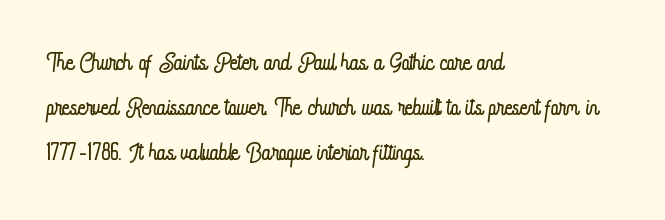
Q: Is the text bold? A: No.
Q: Is the text underlined? A: No.
Q: How is the paragraph aligned? A: Left-aligned.
Q: Is the spacing between letters normal or unusually wide? A: Normal.
Q: Is the spacing between lines tight, normal or loose? A: Normal.
Q: Width (condensed, normal, or wide)? A: Condensed.
Q: Stroke contrast? A: Low.
Q: x-height? A: Small.
Q: Monospaced? A: No.
